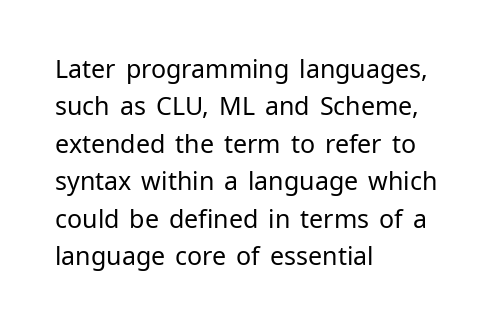
The image shows 25 px text type, upright; set left-aligned, normal line spacing (1.5x), normal letter spacing, not underlined.
